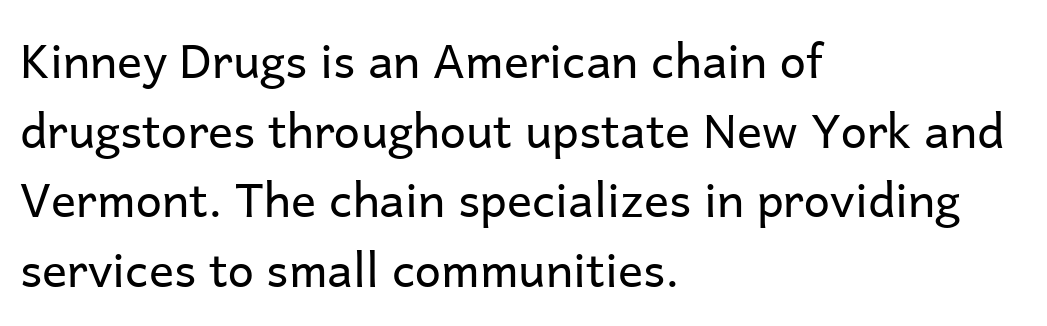
The image shows 47 px regular-weight sans-serif type, upright; set left-aligned, normal line spacing (1.48x), normal letter spacing, not underlined; low stroke contrast and a medium x-height.
